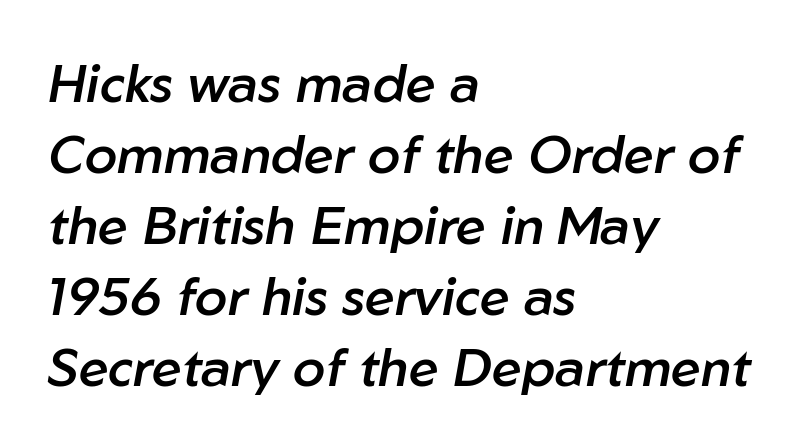
Q: Is the text bold? A: Semi-bold.
Q: Is the text italic (slanted)? A: Yes, it leans right by about 10 degrees.
Q: Is the text underlined? A: No.
Q: How is the paragraph aligned? A: Left-aligned.
Q: Is the spacing between letters normal or unusually wide? A: Normal.
Q: Is the spacing between lines tight, normal or loose? A: Normal.
Q: Width (condensed, normal, or wide)? A: Normal.
Q: Stroke contrast? A: Low.
Q: x-height? A: Medium.
Q: Monospaced? A: No.
